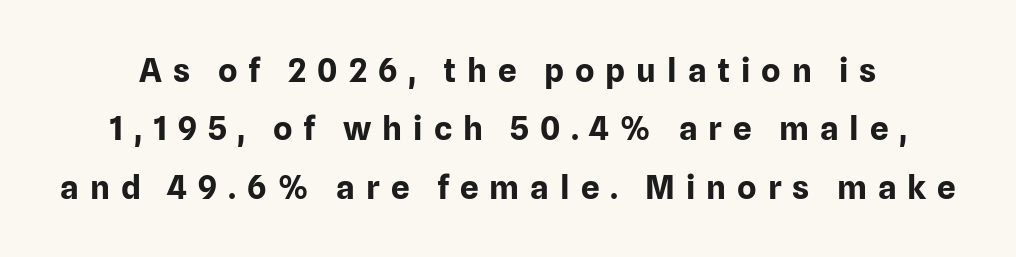
Q: Is the text bold? A: Yes.
Q: Is the text italic (slanted)? A: No, it is upright.
Q: Is the typeface a serif or a sans-serif typeface? A: Sans-serif.
Q: Is the text underlined? A: No.
Q: Is the spacing between letters normal or unusually wide? A: Unusually wide.
Q: Width (condensed, normal, or wide)? A: Normal.
Q: Stroke contrast? A: Low.
Q: x-height? A: Medium.
Q: Monospaced? A: No.
